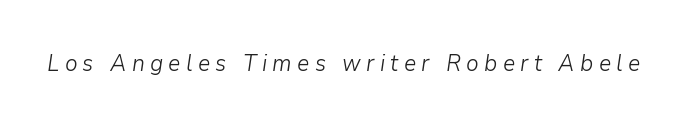
{"italic": "yes", "lean": "right", "slant_degrees": 9, "bold": "no", "underline": "no", "letter_spacing": "wide", "letter_spacing_em": 0.23, "glyph_px": 23}
